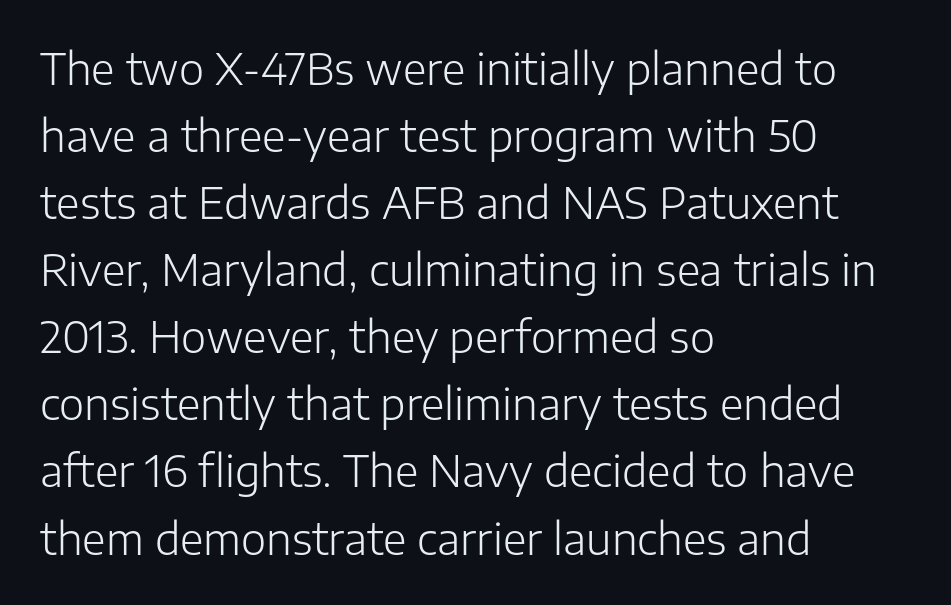
Q: Is the text bold? A: No.
Q: Is the text italic (slanted)? A: No, it is upright.
Q: Is the typeface a serif or a sans-serif typeface? A: Sans-serif.
Q: Is the text underlined? A: No.
Q: How is the paragraph aligned? A: Left-aligned.
Q: Is the spacing between letters normal or unusually wide? A: Normal.
Q: Is the spacing between lines tight, normal or loose? A: Normal.
Q: Width (condensed, normal, or wide)? A: Normal.
Q: Stroke contrast? A: Low.
Q: x-height? A: Medium.
Q: Monospaced? A: No.
